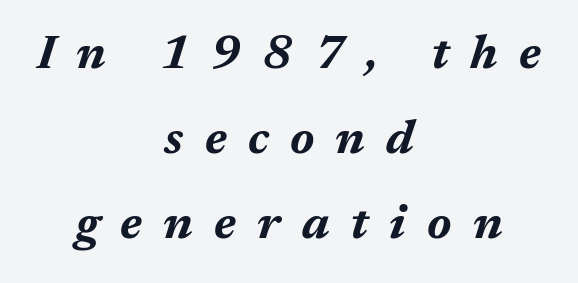
You could not count columns in this text — the font is proportionally spaced. The gap between lines stays unmarked. Short and long lines alike share a common midpoint. Rendered with sloped, italic letterforms. Caption: expanded tracking, letters set apart. Is the type bold? Yes — the strokes are clearly thick and heavy.
